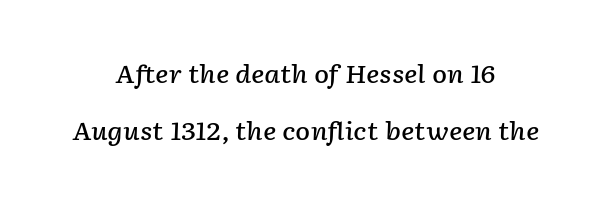
Q: Is the text bold? A: Semi-bold.
Q: Is the text italic (slanted)? A: Yes, it leans right by about 2 degrees.
Q: Is the text underlined? A: No.
Q: How is the paragraph aligned? A: Centered.
Q: Is the spacing between letters normal or unusually wide? A: Normal.
Q: Is the spacing between lines tight, normal or loose? A: Loose.
